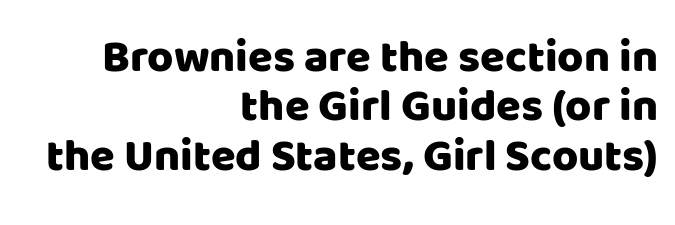
Q: Is the text italic (slanted)? A: No, it is upright.
Q: Is the typeface a serif or a sans-serif typeface? A: Sans-serif.
Q: Is the text underlined? A: No.
Q: How is the paragraph aligned? A: Right-aligned.
Q: Is the spacing between letters normal or unusually wide? A: Normal.
Q: Is the spacing between lines tight, normal or loose? A: Tight.
Q: Width (condensed, normal, or wide)? A: Normal.
Q: Stroke contrast? A: Low.
Q: x-height? A: Large.
Q: Monospaced? A: No.
